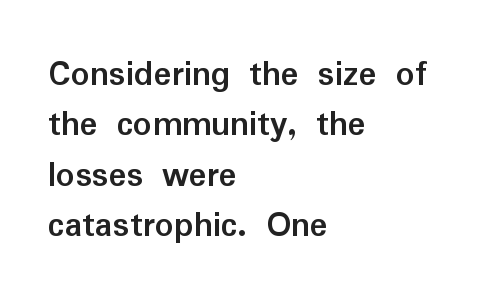
Q: Is the text bold? A: Yes.
Q: Is the text italic (slanted)? A: No, it is upright.
Q: Is the typeface a serif or a sans-serif typeface? A: Sans-serif.
Q: Is the text underlined? A: No.
Q: How is the paragraph aligned? A: Left-aligned.
Q: Is the spacing between letters normal or unusually wide? A: Normal.
Q: Is the spacing between lines tight, normal or loose? A: Normal.
Q: Width (condensed, normal, or wide)? A: Normal.
Q: Stroke contrast? A: Low.
Q: x-height? A: Medium.
Q: Monospaced? A: No.
